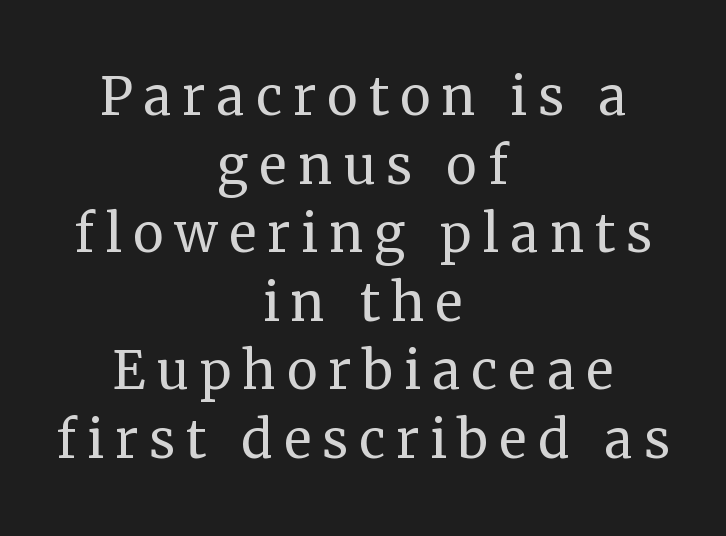
Q: Is the text bold? A: No.
Q: Is the text italic (slanted)? A: No, it is upright.
Q: Is the typeface a serif or a sans-serif typeface? A: Serif.
Q: Is the text underlined? A: No.
Q: How is the paragraph aligned? A: Centered.
Q: Is the spacing between lines tight, normal or loose? A: Tight.
Q: Width (condensed, normal, or wide)? A: Normal.
Q: Stroke contrast? A: Medium.
Q: x-height? A: Medium.
Q: Monospaced? A: No.
